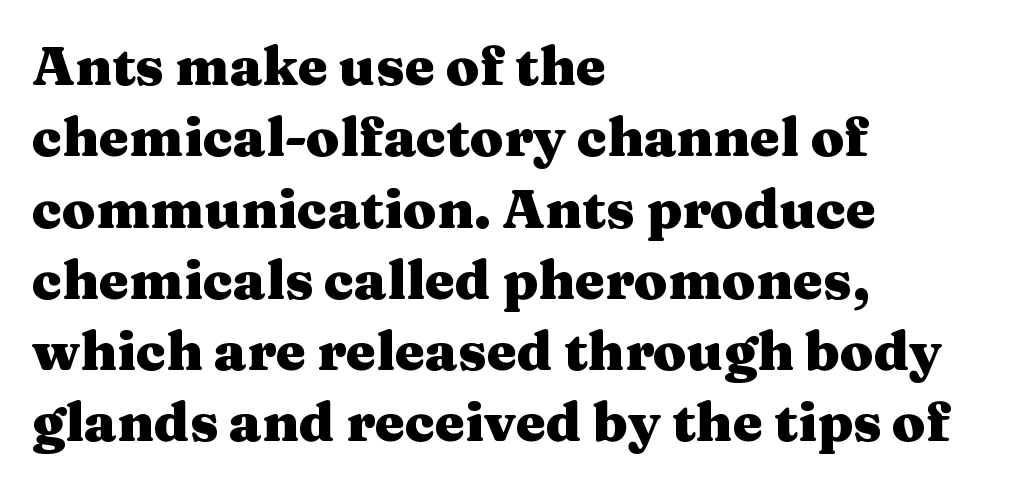
Q: Is the text bold? A: Yes.
Q: Is the text italic (slanted)? A: No, it is upright.
Q: Is the typeface a serif or a sans-serif typeface? A: Serif.
Q: Is the text underlined? A: No.
Q: How is the paragraph aligned? A: Left-aligned.
Q: Is the spacing between letters normal or unusually wide? A: Normal.
Q: Is the spacing between lines tight, normal or loose? A: Normal.
Q: Width (condensed, normal, or wide)? A: Wide.
Q: Stroke contrast? A: Medium.
Q: x-height? A: Medium.
Q: Monospaced? A: No.
